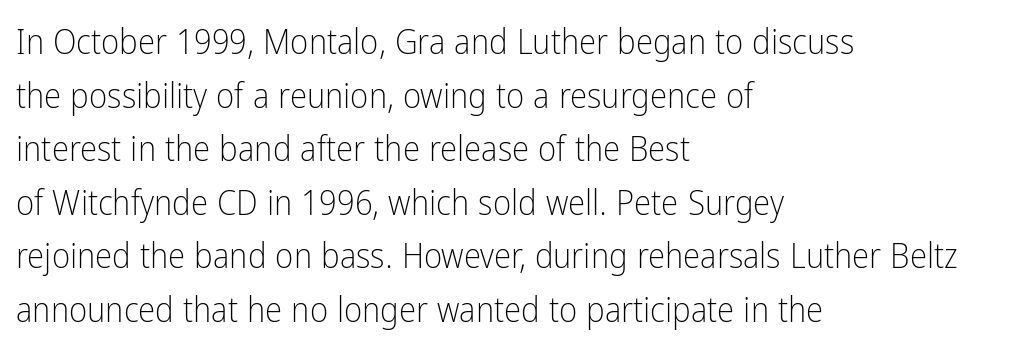
Short note: letters normally spaced. Grotesque or geometric, the face here clearly has no serifs. The block of text has a typical density, with ordinary space between rows. Short and long lines alike share a common starting point at left.
